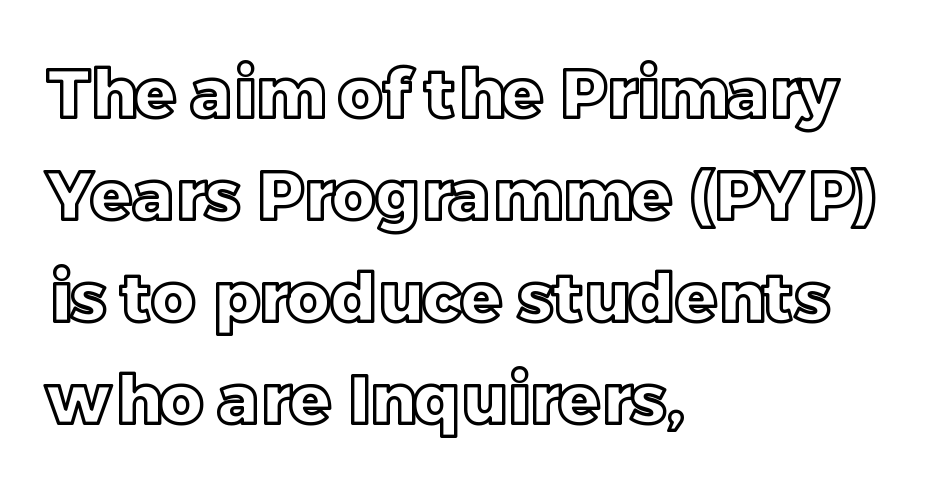
The image shows 68 px text type, upright; set left-aligned, normal line spacing (1.5x), normal letter spacing, not underlined; a large x-height.
